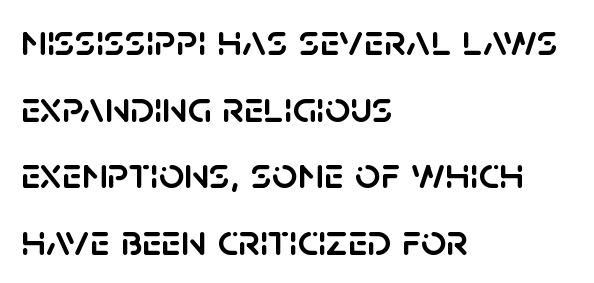
The lines in this sample share a left origin and differ only in where they stop. Spacing between characters is what you'd get straight out of the box. Plain, unruled lines of type. Examine the stroke ends and you'll find no serifs. Every character sits straight up, as roman type does.
